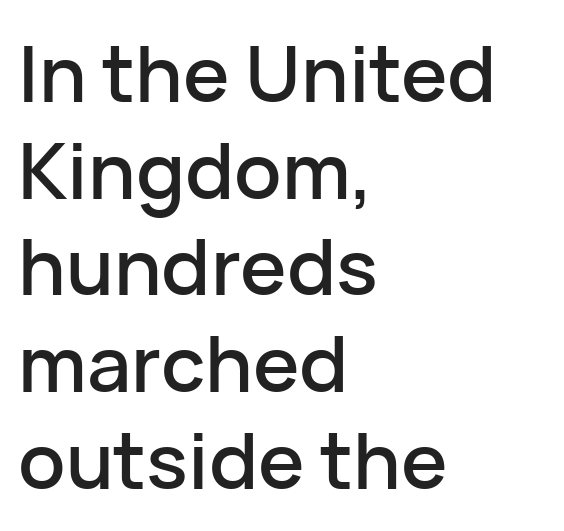
The image shows 78 px sans-serif type, upright; set left-aligned, line spacing 1.24x, normal letter spacing, not underlined; low stroke contrast and a medium x-height.
